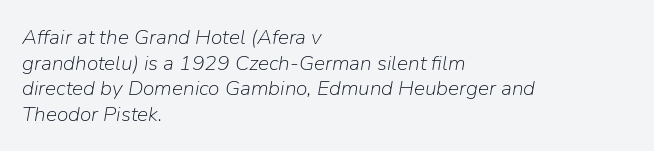
The letters sit at their default tracking, neither squeezed nor spread. The passage is arranged the way most books set body copy — flush left. Yep, that's italic — everything's leaning. A light-to-regular cut is what we see here. Each row of text sits above clean, open space.
